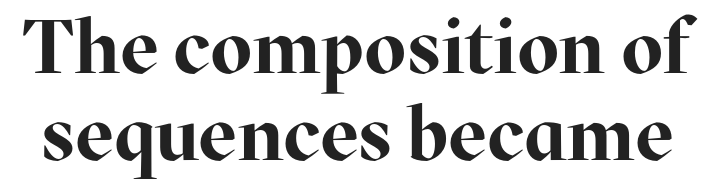
Q: Is the text bold? A: Yes.
Q: Is the text italic (slanted)? A: No, it is upright.
Q: Is the typeface a serif or a sans-serif typeface? A: Serif.
Q: Is the text underlined? A: No.
Q: Is the spacing between letters normal or unusually wide? A: Normal.
Q: Is the spacing between lines tight, normal or loose? A: Tight.
Q: Width (condensed, normal, or wide)? A: Normal.
Q: Stroke contrast? A: High.
Q: x-height? A: Medium.
Q: Monospaced? A: No.
